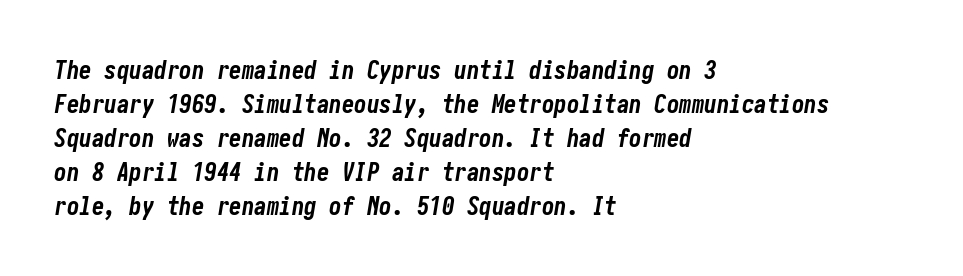
The image shows 25 px bold type, italic (leaning right); set left-aligned, normal line spacing (1.36x), normal letter spacing, not underlined.
